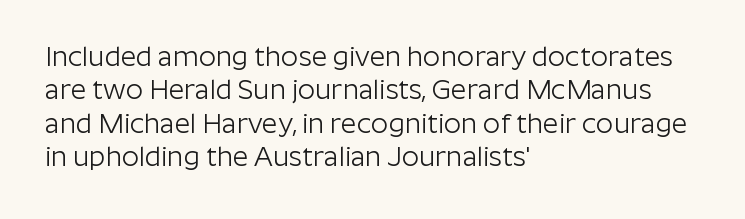
No letter is thick-stroked: the sample isn't bold. This rendering leaves character spacing at its baseline value. A bare baseline throughout the passage. Line beginnings align vertically; line endings do not. This sample uses an upright cut, with every glyph sitting square on the baseline.
